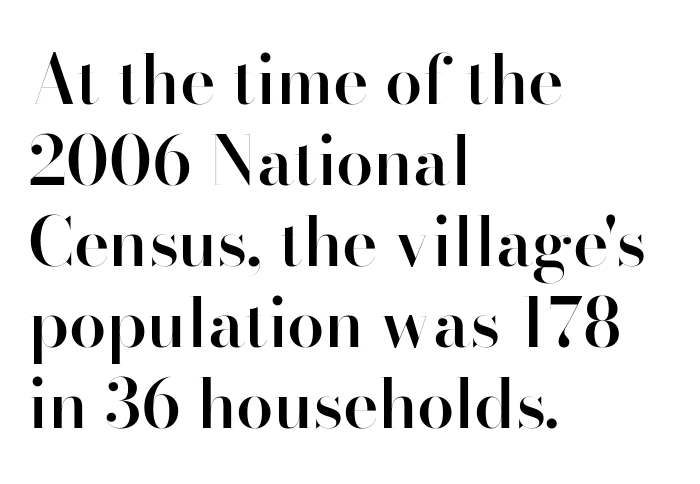
Q: Is the text bold? A: Semi-bold.
Q: Is the text italic (slanted)? A: No, it is upright.
Q: Is the typeface a serif or a sans-serif typeface? A: Sans-serif.
Q: Is the text underlined? A: No.
Q: How is the paragraph aligned? A: Left-aligned.
Q: Is the spacing between letters normal or unusually wide? A: Normal.
Q: Width (condensed, normal, or wide)? A: Normal.
Q: Stroke contrast? A: High.
Q: x-height? A: Small.
Q: Monospaced? A: No.
